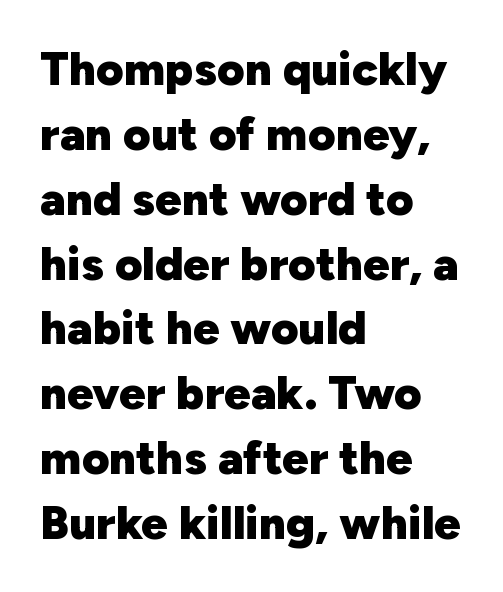
Interline gaps are of average width in this sample. Each row of text sits above clean, open space. This sample has the flowing, uneven cadence of proportional lettering. Upright lettering throughout. The type family on display is of the sans-serif kind.
